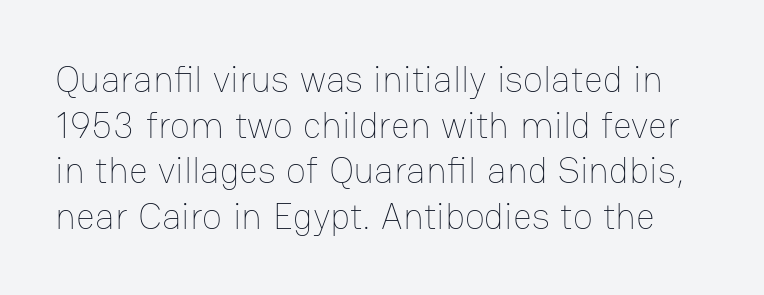
{"italic": "no", "bold": "no", "weight": "thin", "width": "normal", "stroke_contrast": "low", "x_height": "medium", "monospaced": "no", "underline": "no", "line_spacing_ratio": 1.23, "letter_spacing": "normal", "letter_spacing_em": 0.0, "glyph_px": 37}
